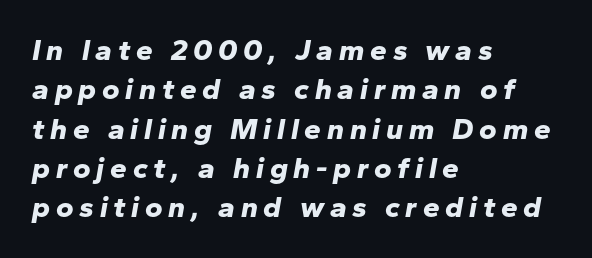
Every row of glyphs begins at an identical x-position on the left. The block of text has a typical density, with ordinary space between rows. A typesetter would call this proportional, since set widths differ per character. Designer's note — italics engaged. Its strokes are broad and dark, the hallmark of bold type. Each row of text sits above clean, open space.
